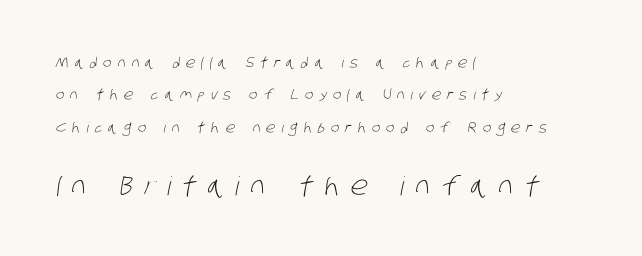
The characters are drawn with everyday or finer stroke widths. Visually, the bottom section dominates because its glyphs are scaled up. The space directly below the letters is spotless. Which margin do the lines hug? The left one — the right edge is uneven. This sample uses expanded letter spacing, leaving extra air between glyphs. Is there much room between lines? Yes — plenty of vertical air separates them.
